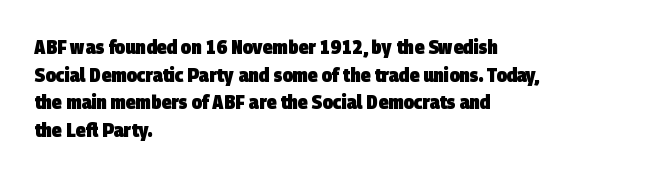
Q: Is the text bold? A: Yes.
Q: Is the text underlined? A: No.
Q: How is the paragraph aligned? A: Left-aligned.
Q: Is the spacing between letters normal or unusually wide? A: Normal.
Q: Is the spacing between lines tight, normal or loose? A: Normal.
